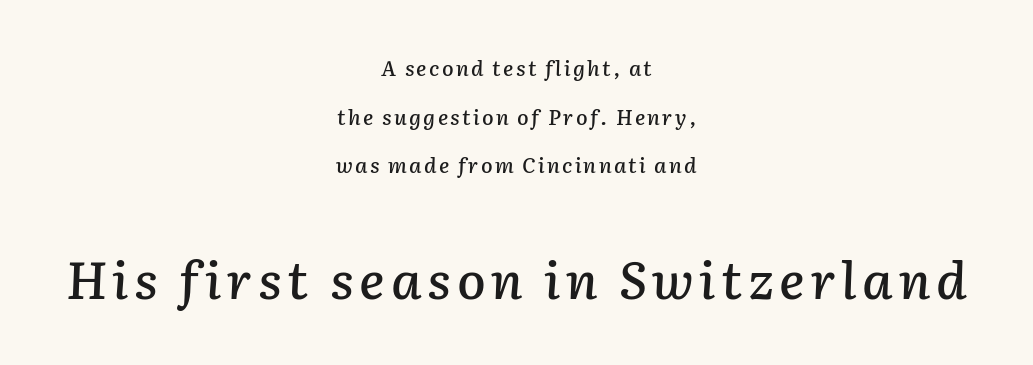
When letters slant like this, we call the style italic. Underline: absent. A typesetter would call this proportional, since set widths differ per character. Visually, the bottom section dominates because its glyphs are scaled up. Layout note: lines centered.
